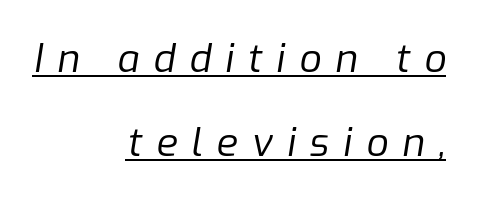
Q: Is the text bold? A: No.
Q: Is the text italic (slanted)? A: Yes, it leans right by about 9 degrees.
Q: Is the text underlined? A: Yes.
Q: How is the paragraph aligned? A: Right-aligned.
Q: Is the spacing between letters normal or unusually wide? A: Unusually wide.
Q: Is the spacing between lines tight, normal or loose? A: Loose.
Q: Width (condensed, normal, or wide)? A: Normal.
Q: Stroke contrast? A: Low.
Q: x-height? A: Medium.
Q: Monospaced? A: No.
